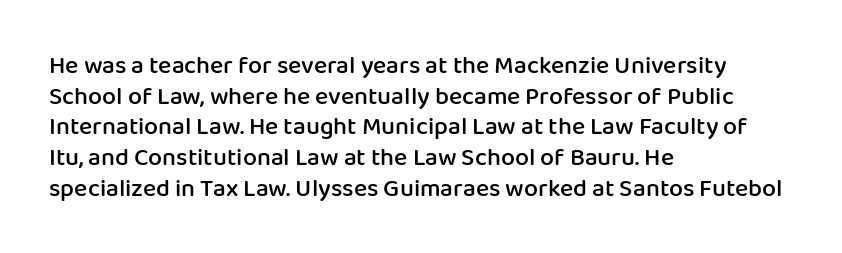
The text block is weighted toward the left margin, trailing off unevenly rightward. What weight is shown? A semibold, between regular and bold. Look at the tracking — it's just the regular setting, nothing added. Quick note: not italic, upright. A bare baseline throughout the passage.
